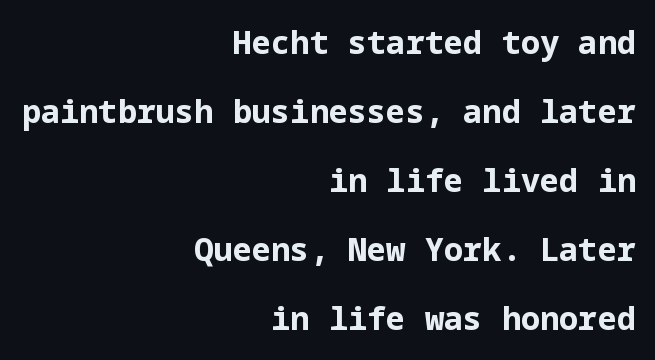
Q: Is the text bold? A: Yes.
Q: Is the text italic (slanted)? A: No, it is upright.
Q: Is the typeface a serif or a sans-serif typeface? A: Sans-serif.
Q: Is the text underlined? A: No.
Q: How is the paragraph aligned? A: Right-aligned.
Q: Is the spacing between letters normal or unusually wide? A: Normal.
Q: Is the spacing between lines tight, normal or loose? A: Loose.
Q: Width (condensed, normal, or wide)? A: Normal.
Q: Stroke contrast? A: Low.
Q: x-height? A: Medium.
